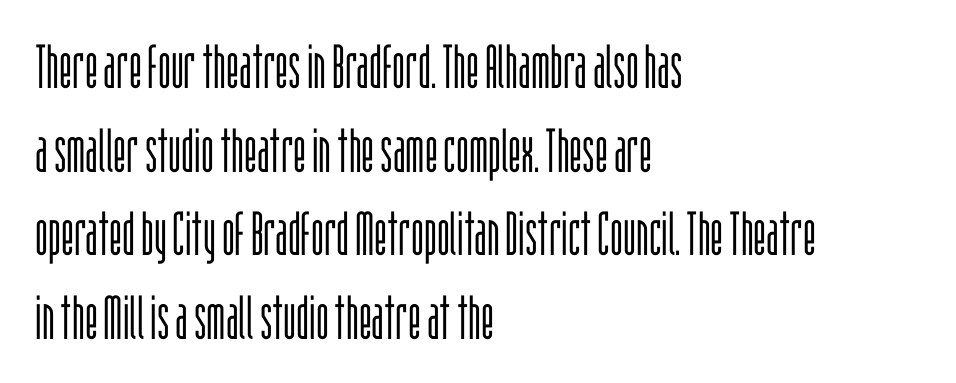
The image shows 61 px light, condensed sans-serif type, upright; set left-aligned, normal line spacing (1.37x), normal letter spacing, not underlined; low stroke contrast and a large x-height.
